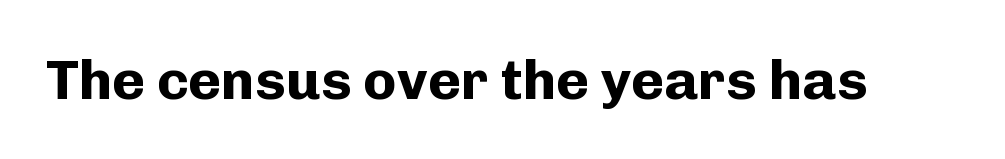
{"serif": "no", "italic": "no", "bold": "yes", "weight": "bold", "width": "normal", "stroke_contrast": "low", "x_height": "medium", "monospaced": "no", "underline": "no", "letter_spacing": "normal", "letter_spacing_em": 0.0, "glyph_px": 56}
